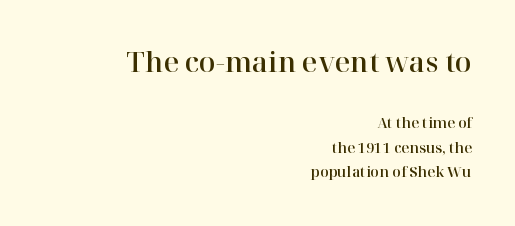
{"italic": "no", "underline": "no", "align": "right", "line_spacing_ratio": 1.78, "letter_spacing": "normal", "letter_spacing_em": 0.0, "larger_block": "first", "size_ratio": 1.93, "glyph_px": 27}
